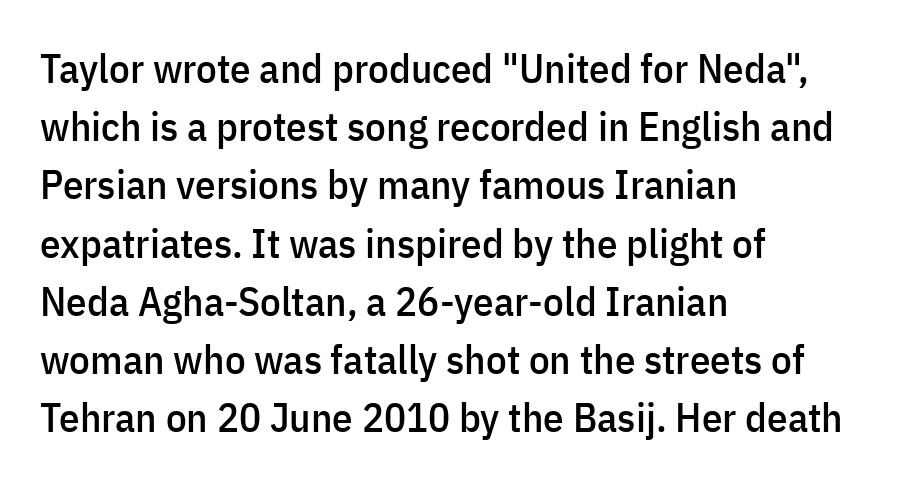
Is this a sans? Yes — the strokes have no serifs. Each letter keeps its own natural width here, so spacing adapts to shape. The font's upright variant was chosen for this text. A student would call this left alignment; a typographer would say flush left, rag right. Reading down the column, the eye jumps a familiar distance to each next line.
